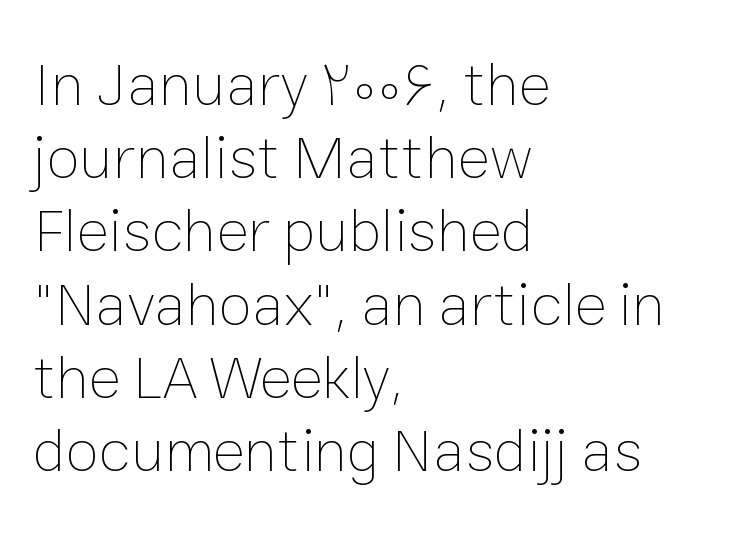
{"italic": "no", "bold": "no", "weight": "thin", "width": "normal", "stroke_contrast": "low", "x_height": "medium", "monospaced": "no", "underline": "no", "align": "left", "line_spacing_ratio": 1.2, "letter_spacing": "normal", "letter_spacing_em": 0.0, "glyph_px": 61}
